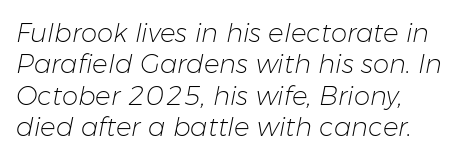
Nothing unusual about the tracking: characters are spaced as the font intends. The passage shown is not underscored anywhere. The strokes carry an ordinary text weight at most. Italic? Definitely — the glyphs are oblique.
